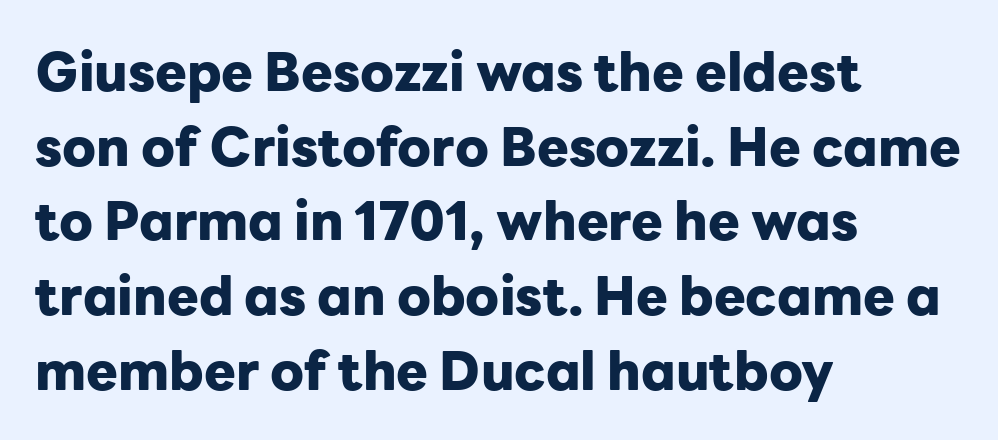
Q: Is the text bold? A: Yes.
Q: Is the text italic (slanted)? A: No, it is upright.
Q: Is the typeface a serif or a sans-serif typeface? A: Sans-serif.
Q: Is the text underlined? A: No.
Q: How is the paragraph aligned? A: Left-aligned.
Q: Is the spacing between letters normal or unusually wide? A: Normal.
Q: Is the spacing between lines tight, normal or loose? A: Normal.
Q: Width (condensed, normal, or wide)? A: Normal.
Q: Stroke contrast? A: Low.
Q: x-height? A: Medium.
Q: Monospaced? A: No.
